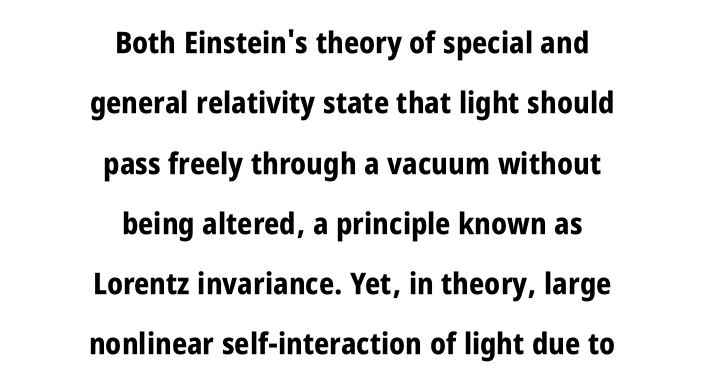
You could not count columns in this text — the font is proportionally spaced. Compared with an ordinary text face, these strokes are far heavier — a full bold. Nope, not italic — everything's standing straight. Type without underlining. Characters follow at the spacing the type designer built in. The type family on display is of the sans-serif kind.
